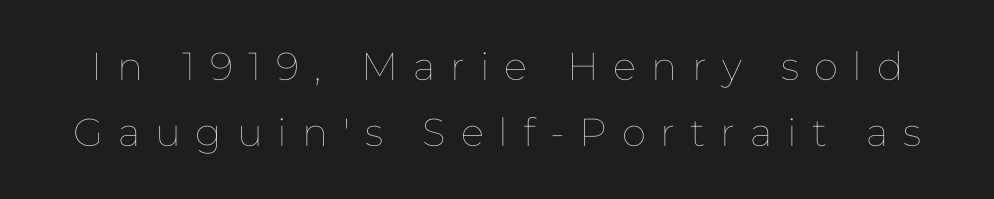
Characters remain perfectly vertical along every line. No letter is thick-stroked: the sample isn't bold. Varying glyph widths throughout — classic text-font behaviour. Lines of text with bare space underneath.
